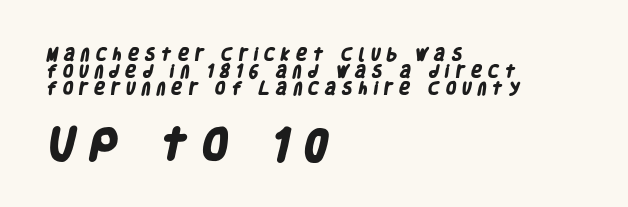
The image shows 35 px heavy, condensed sans-serif type; set left-aligned, line spacing 1.23x, unusually wide letter spacing (+0.39 em), not underlined; the second (bottom) block is 2.5x larger; low stroke contrast and a large x-height.
